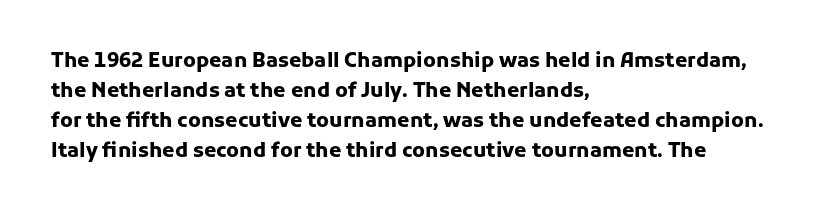
Q: Is the text bold? A: Yes.
Q: Is the text italic (slanted)? A: No, it is upright.
Q: Is the text underlined? A: No.
Q: How is the paragraph aligned? A: Left-aligned.
Q: Is the spacing between letters normal or unusually wide? A: Normal.
Q: Is the spacing between lines tight, normal or loose? A: Normal.
